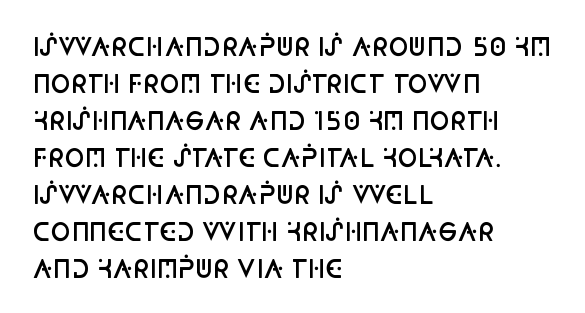
Q: Is the text bold? A: Semi-bold.
Q: Is the text italic (slanted)? A: No, it is upright.
Q: Is the text underlined? A: No.
Q: How is the paragraph aligned? A: Left-aligned.
Q: Is the spacing between letters normal or unusually wide? A: Normal.
Q: Is the spacing between lines tight, normal or loose? A: Normal.
